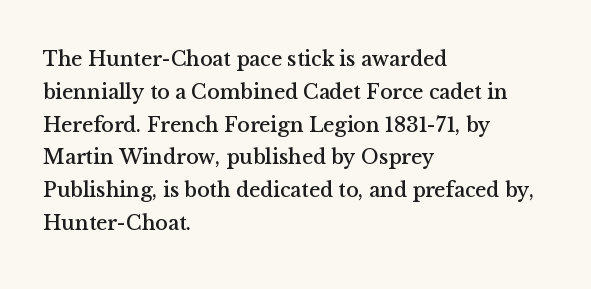
The image shows 21 px text type, upright; set left-aligned, normal line spacing (1.56x), normal letter spacing, not underlined.
